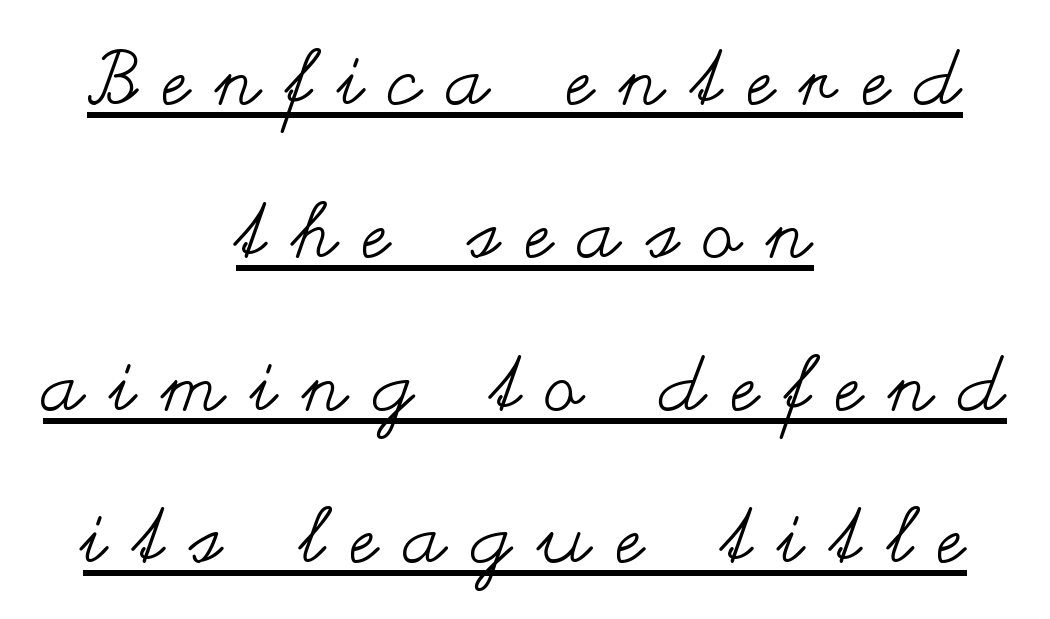
The image shows 76 px regular-weight, wide type; set centered, loose line spacing (2.01x), unusually wide letter spacing (+0.35 em), underlined; medium stroke contrast and a small x-height.
